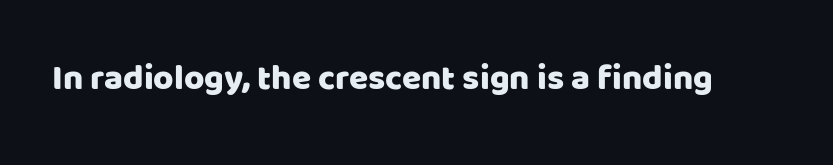
{"serif": "no", "italic": "no", "width": "normal", "stroke_contrast": "low", "x_height": "large", "monospaced": "no", "underline": "no", "letter_spacing": "normal", "letter_spacing_em": 0.0, "glyph_px": 35}
